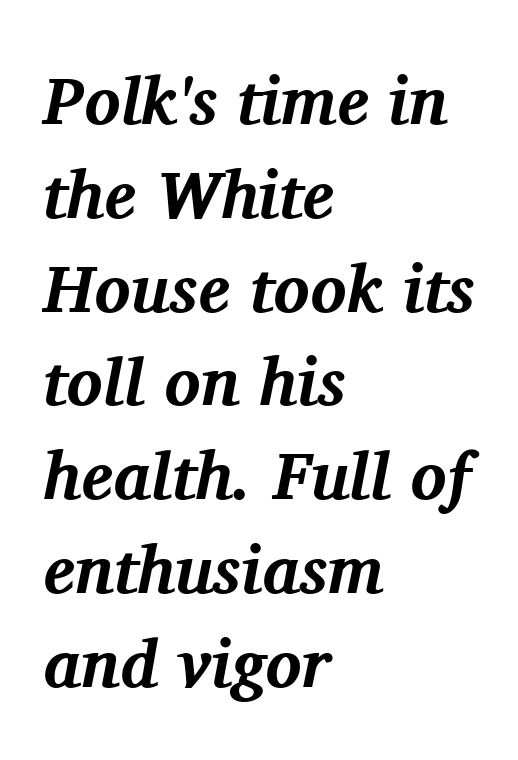
The image shows 67 px bold serif type, italic (leaning right); set left-aligned, normal line spacing (1.4x), normal letter spacing, not underlined; medium stroke contrast and a medium x-height.
